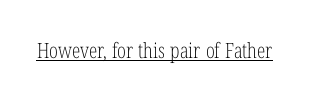
Italic: no, the glyphs are upright roman. You can see a thin bar hugging the bottom of the glyphs. Nothing heavy about these letters — not bold at all. Look at the tracking — it's just the regular setting, nothing added.
